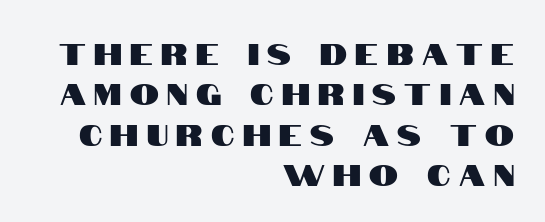
Q: Is the text italic (slanted)? A: No, it is upright.
Q: Is the typeface a serif or a sans-serif typeface? A: Sans-serif.
Q: Is the text underlined? A: No.
Q: How is the paragraph aligned? A: Right-aligned.
Q: Is the spacing between letters normal or unusually wide? A: Unusually wide.
Q: Is the spacing between lines tight, normal or loose? A: Normal.
Q: Width (condensed, normal, or wide)? A: Condensed.
Q: Stroke contrast? A: High.
Q: x-height? A: Large.
Q: Monospaced? A: No.
